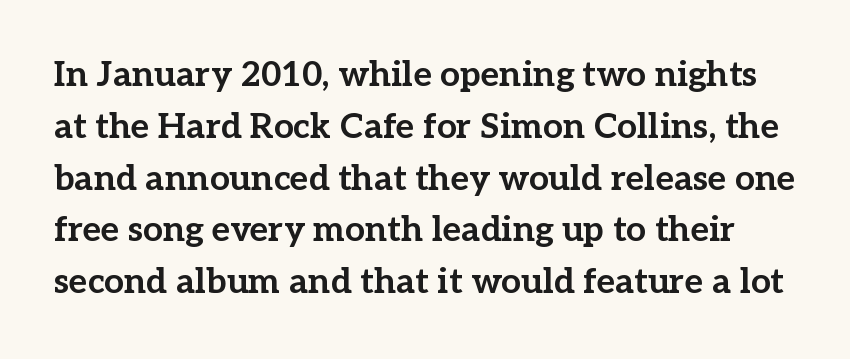
{"serif": "yes", "italic": "no", "bold": "yes", "weight": "bold", "width": "normal", "stroke_contrast": "low", "x_height": "medium", "monospaced": "no", "underline": "no", "line_spacing": "normal", "line_spacing_ratio": 1.48, "letter_spacing": "normal", "letter_spacing_em": 0.0, "glyph_px": 35}
